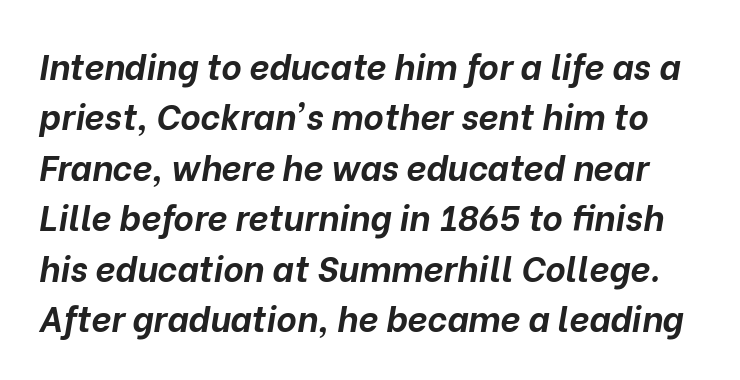
These lines are rendered in a variable-pitch font. Students, this is bold: see how much ink each stroke carries. The rendering uses a moderate line-height, typical for paragraphs. A typesetter would call this zero additional tracking. The glyphs are unaccompanied by any horizontal stroke below them.
